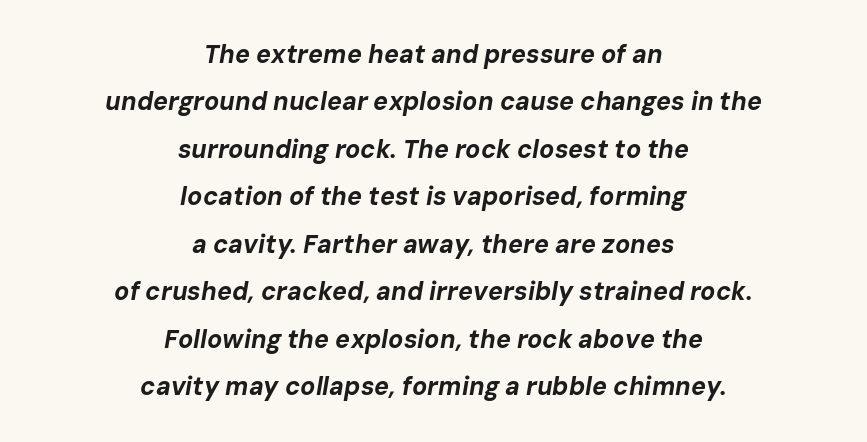
A clean baseline with only descenders dipping below it. Layout note: lines centered. When letters slant like this, we call the style italic. In terms of letterspacing, this is plain default setting. The lines are spread far apart with generous leading.
